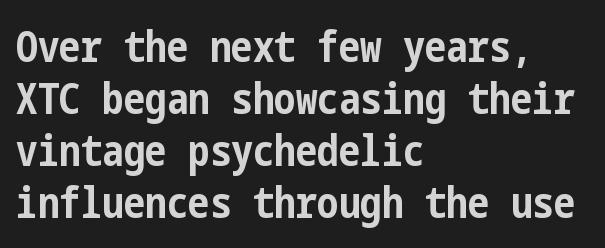
The image shows 43 px bold, condensed sans-serif type, upright; set left-aligned, line spacing 1.21x, normal letter spacing, not underlined; low stroke contrast and a medium x-height.
